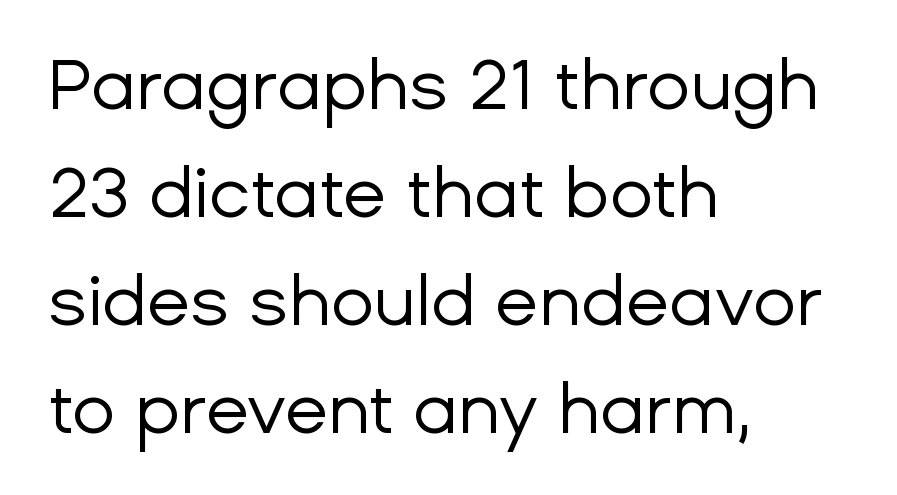
Q: Is the text bold? A: No.
Q: Is the text italic (slanted)? A: No, it is upright.
Q: Is the typeface a serif or a sans-serif typeface? A: Sans-serif.
Q: Is the text underlined? A: No.
Q: How is the paragraph aligned? A: Left-aligned.
Q: Is the spacing between letters normal or unusually wide? A: Normal.
Q: Is the spacing between lines tight, normal or loose? A: Normal.
Q: Width (condensed, normal, or wide)? A: Normal.
Q: Stroke contrast? A: Low.
Q: x-height? A: Medium.
Q: Monospaced? A: No.
